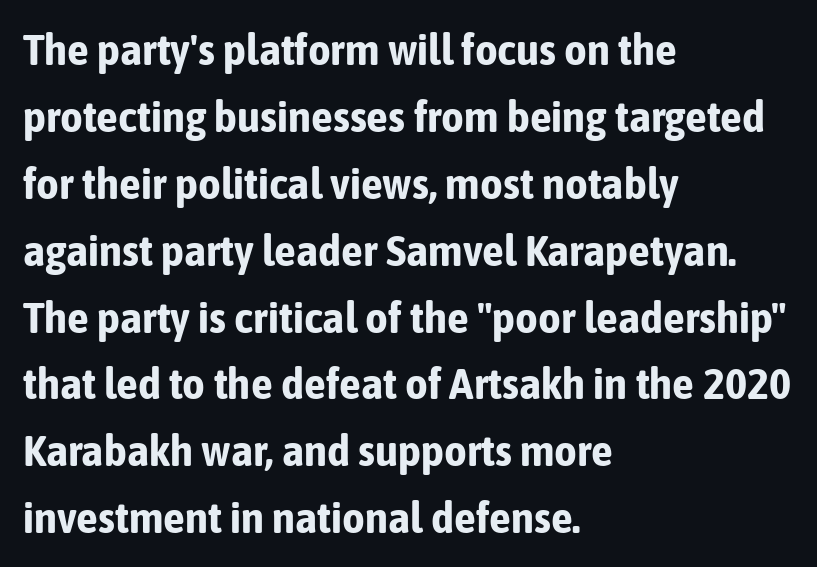
Q: Is the text bold? A: Yes.
Q: Is the text italic (slanted)? A: No, it is upright.
Q: Is the typeface a serif or a sans-serif typeface? A: Sans-serif.
Q: Is the text underlined? A: No.
Q: How is the paragraph aligned? A: Left-aligned.
Q: Is the spacing between letters normal or unusually wide? A: Normal.
Q: Is the spacing between lines tight, normal or loose? A: Normal.
Q: Width (condensed, normal, or wide)? A: Condensed.
Q: Stroke contrast? A: Low.
Q: x-height? A: Medium.
Q: Monospaced? A: No.
